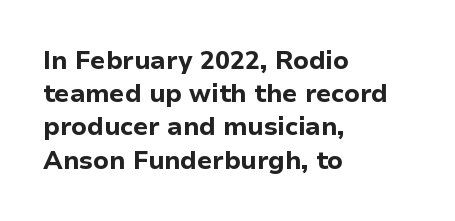
The image shows 25 px bold type, upright; set left-aligned, normal line spacing (1.33x), normal letter spacing, not underlined.
